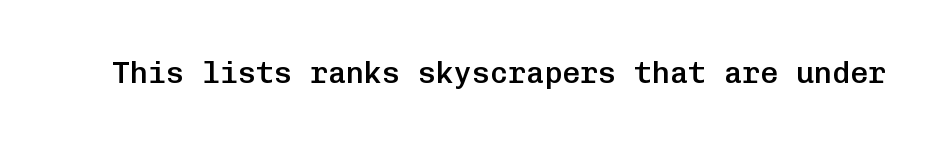
Just letters on the line, the space beneath them empty. You can tell it's not italic because the verticals are truly vertical. The glyphs in this specimen are sans serif. Is the type bold? Partly — it's a semibold, heavier than regular but not fully bold.
